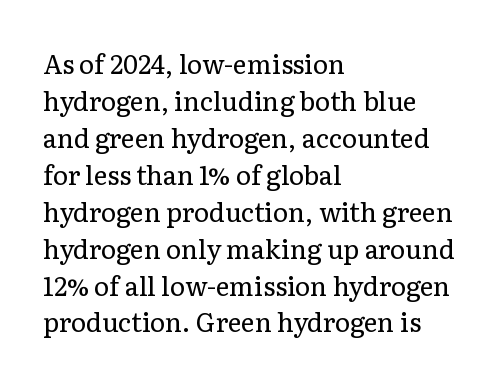
Rule under the text: the space is simply empty. The tracking reads as untouched default to a designer's eye. Compared with a typical body face, this is equally light or lighter still. A student would call this left alignment; a typographer would say flush left, rag right. The rows are spaced the way most documents space them.
